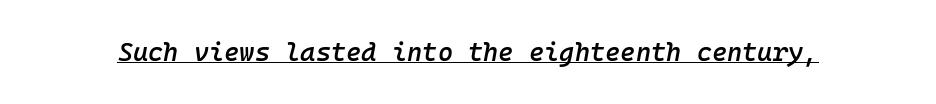
{"italic": "yes", "lean": "right", "slant_degrees": 10, "bold": "semi", "underline": "yes", "letter_spacing": "normal", "letter_spacing_em": 0.0, "glyph_px": 26}
